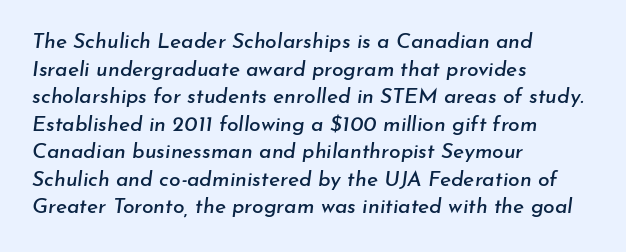
Rule under the text: the space is simply empty. The gaps between neighbouring characters are ordinary and unremarkable. The lettering tilts uniformly, giving the passage an italic look. Teacher's note: observe the even left margin — that is flush-left alignment.
